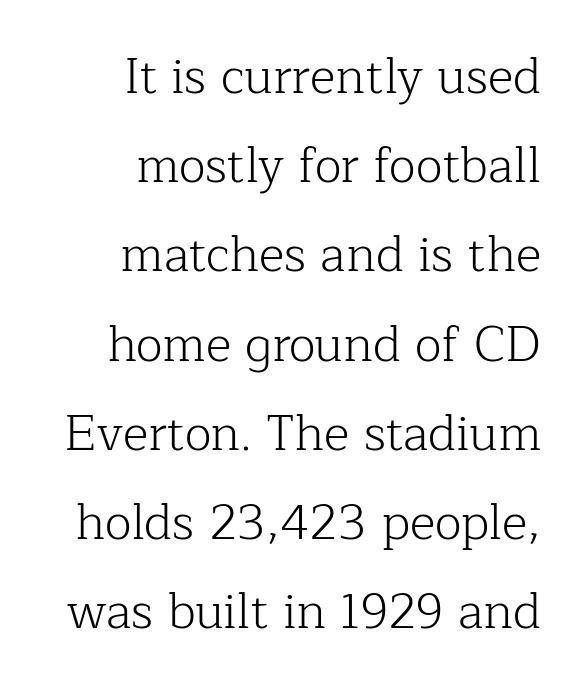
The image shows 49 px light serif type, upright; set right-aligned, line spacing 1.82x, normal letter spacing, not underlined; low stroke contrast and a medium x-height.
